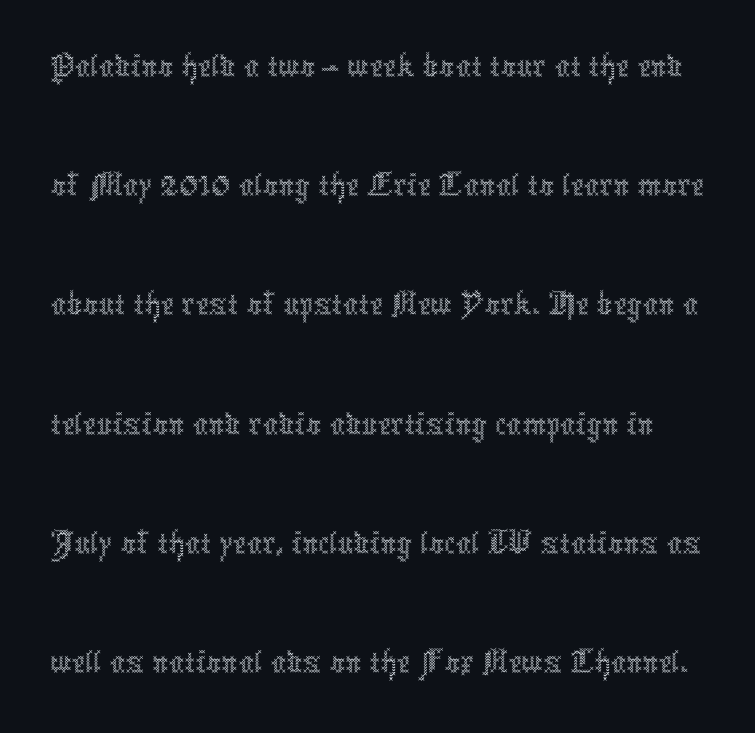
Interline gaps are of average width in this sample. The baseline area is clear. The typesetting does not lean heavy: it is not bold. Vertical strokes here are truly vertical. Short note: letters normally spaced. Proportional: the letters do not fall into vertical columns.
